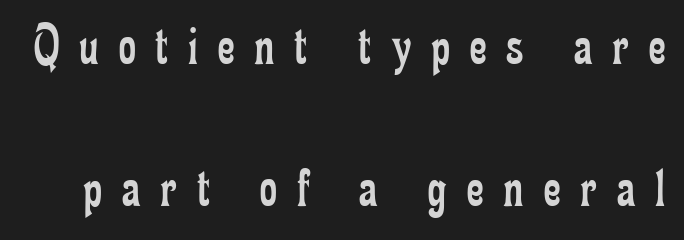
The image shows 59 px regular-weight, condensed serif type, upright; set loose line spacing (2.4x), unusually wide letter spacing (+0.34 em), not underlined; low stroke contrast and a small x-height.
